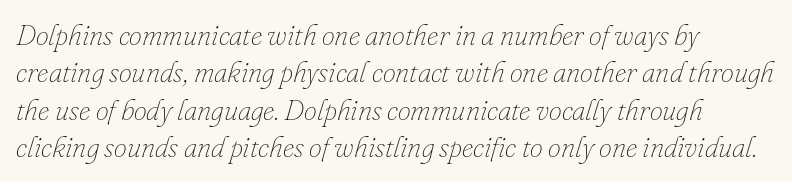
{"italic": "yes", "lean": "right", "slant_degrees": 16, "bold": "no", "weight": "thin", "width": "normal", "stroke_contrast": "low", "x_height": "small", "monospaced": "no", "underline": "no", "align": "left", "line_spacing": "normal", "line_spacing_ratio": 1.29, "letter_spacing": "normal", "letter_spacing_em": 0.0, "glyph_px": 29}
